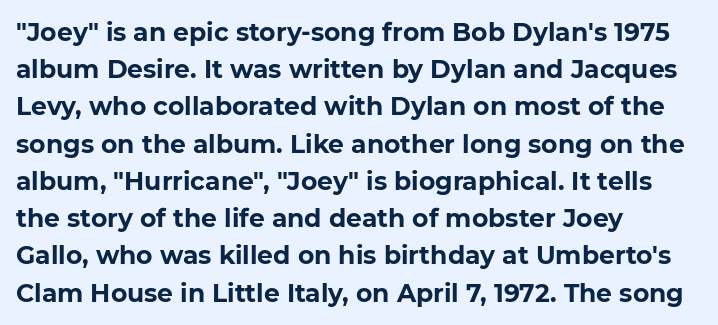
Q: Is the text bold? A: Yes.
Q: Is the text italic (slanted)? A: No, it is upright.
Q: Is the text underlined? A: No.
Q: How is the paragraph aligned? A: Left-aligned.
Q: Is the spacing between letters normal or unusually wide? A: Normal.
Q: Is the spacing between lines tight, normal or loose? A: Normal.
